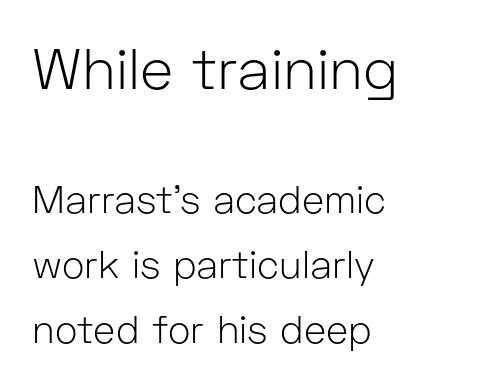
The image shows 57 px light sans-serif type, upright; set left-aligned, line spacing 1.71x, normal letter spacing, not underlined; the first (top) block is 1.5x larger; low stroke contrast and a medium x-height.
